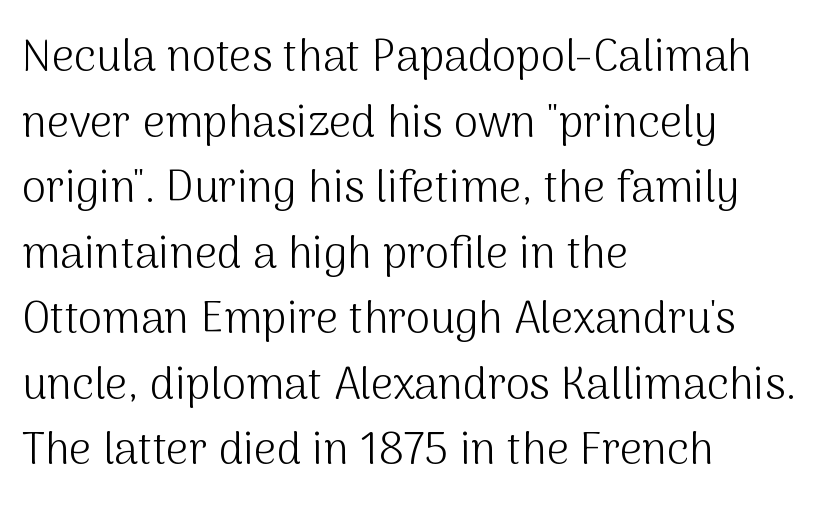
These lines keep a tight, regular rhythm from letter to letter. Every row of glyphs begins at an identical x-position on the left. Examine the stroke ends and you'll find no serifs. The letterforms sit at book weight or below.
